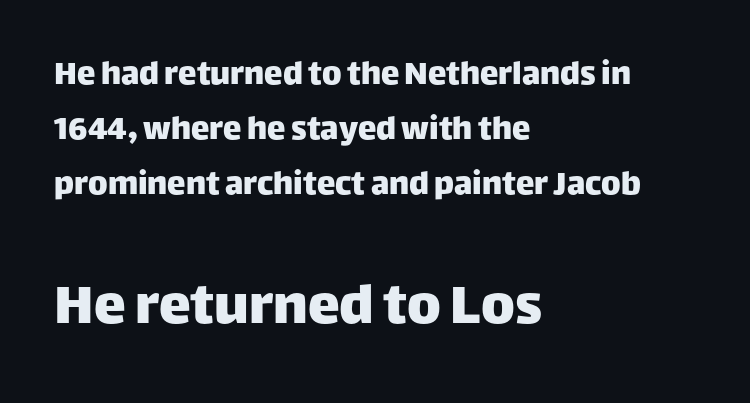
{"serif": "no", "italic": "no", "width": "normal", "stroke_contrast": "low", "x_height": "large", "monospaced": "no", "underline": "no", "align": "left", "line_spacing": "normal", "line_spacing_ratio": 1.49, "letter_spacing": "normal", "letter_spacing_em": 0.0, "larger_block": "second", "size_ratio": 1.73, "glyph_px": 64}
